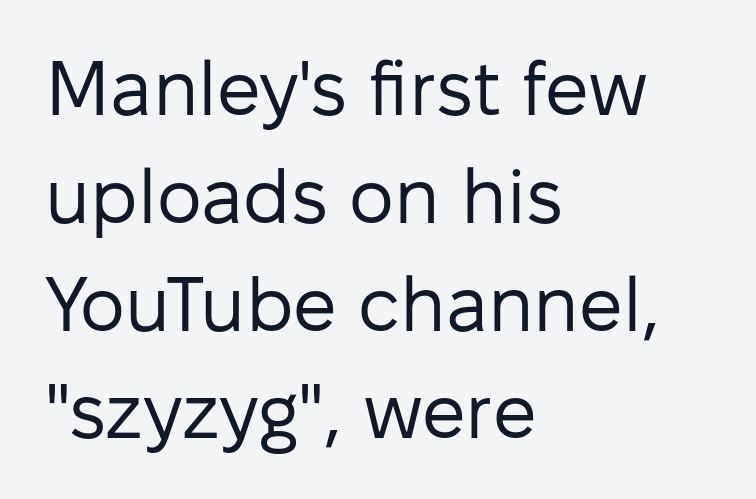
If you drew a ruler down the left edge, every line would touch it. When letters stand straight like this, we call the style roman or upright. This is sans-serif lettering, the kind often seen on screens and signage. The passage shown is typed in a proportional face where columns would drift.
